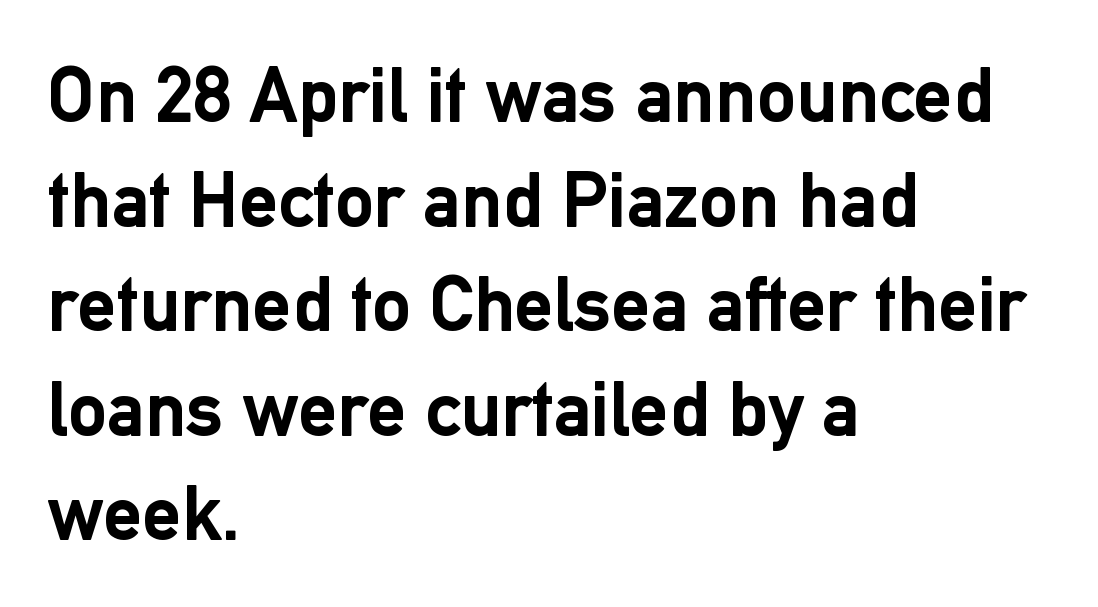
Rows of type keep a routine distance in the vertical direction. Tall strokes in this sample are plumb rather than angled. Glance below the letters and you will spot only blank space. Proportional: the letters do not fall into vertical columns. These lines keep a tight, regular rhythm from letter to letter. Caption: bold face, heavy strokes.
